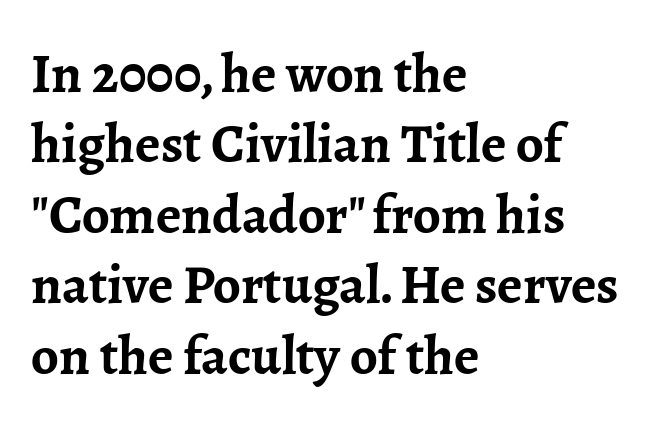
The line-height multiplier appears to be the usual default. Characters remain perfectly vertical along every line. Underline: absent. The compositor pushed each line to the left boundary.
